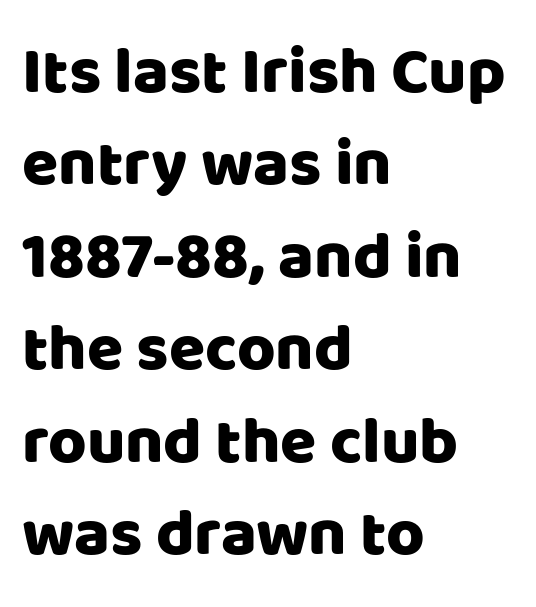
The image shows 66 px sans-serif type, upright; set left-aligned, normal line spacing (1.4x), normal letter spacing, not underlined; low stroke contrast and a large x-height.
